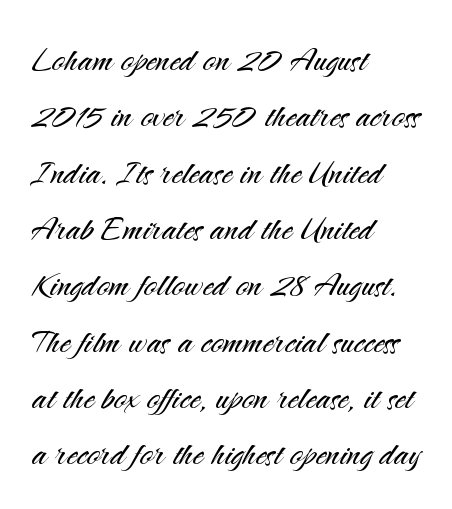
Q: Is the text bold? A: No.
Q: Is the text italic (slanted)? A: Yes.
Q: Is the typeface a serif or a sans-serif typeface? A: Sans-serif.
Q: Is the text underlined? A: No.
Q: How is the paragraph aligned? A: Left-aligned.
Q: Is the spacing between letters normal or unusually wide? A: Normal.
Q: Is the spacing between lines tight, normal or loose? A: Normal.
Q: Width (condensed, normal, or wide)? A: Normal.
Q: Stroke contrast? A: Medium.
Q: x-height? A: Small.
Q: Monospaced? A: No.
